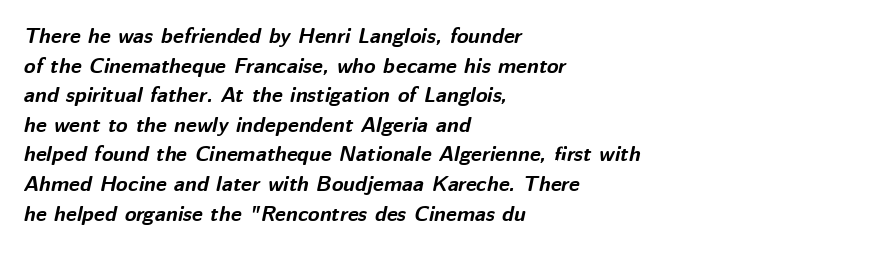
The image shows 21 px bold type, italic (leaning right); set left-aligned, normal line spacing (1.41x), normal letter spacing, not underlined.
